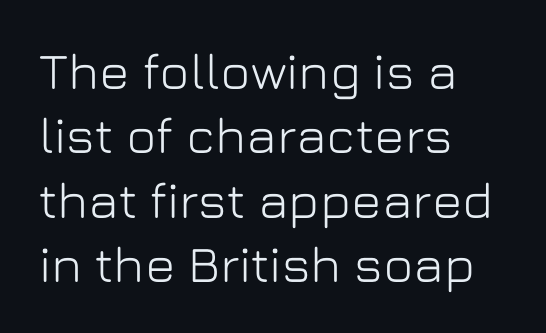
Q: Is the text italic (slanted)? A: No, it is upright.
Q: Is the typeface a serif or a sans-serif typeface? A: Sans-serif.
Q: Is the text underlined? A: No.
Q: How is the paragraph aligned? A: Left-aligned.
Q: Is the spacing between letters normal or unusually wide? A: Normal.
Q: Is the spacing between lines tight, normal or loose? A: Normal.
Q: Width (condensed, normal, or wide)? A: Normal.
Q: Stroke contrast? A: Low.
Q: x-height? A: Medium.
Q: Monospaced? A: No.
